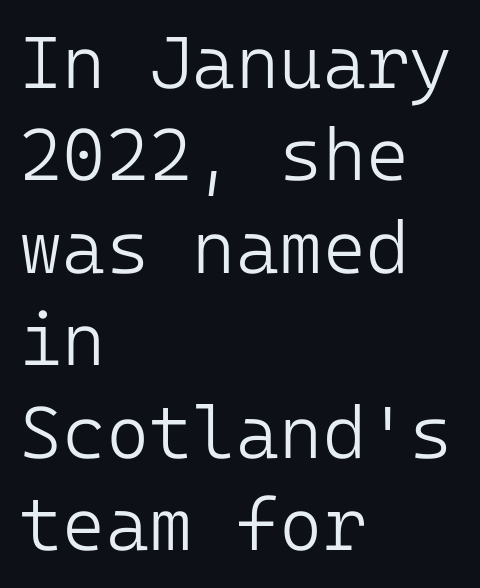
Q: Is the text bold? A: No.
Q: Is the text italic (slanted)? A: No, it is upright.
Q: Is the typeface a serif or a sans-serif typeface? A: Sans-serif.
Q: Is the text underlined? A: No.
Q: How is the paragraph aligned? A: Left-aligned.
Q: Is the spacing between letters normal or unusually wide? A: Normal.
Q: Is the spacing between lines tight, normal or loose? A: Normal.
Q: Width (condensed, normal, or wide)? A: Normal.
Q: Stroke contrast? A: Low.
Q: x-height? A: Medium.
